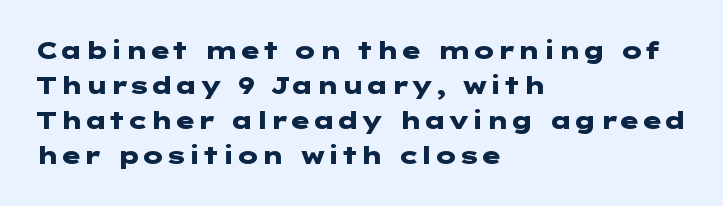
A classic flush-left, rag-right setting is used for this passage. The strokes are fattened all the way to bold. Plain, unruled lines of type. Tracking value appears to be zero — textbook default spacing.
